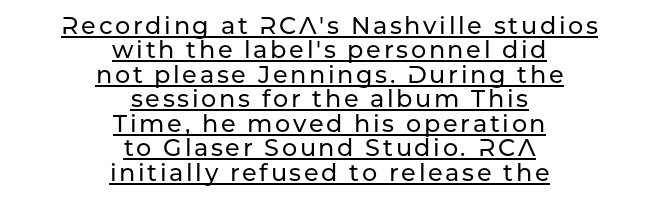
{"italic": "no", "underline": "yes", "align": "center", "line_spacing": "tight", "line_spacing_ratio": 1.02, "glyph_px": 24}
